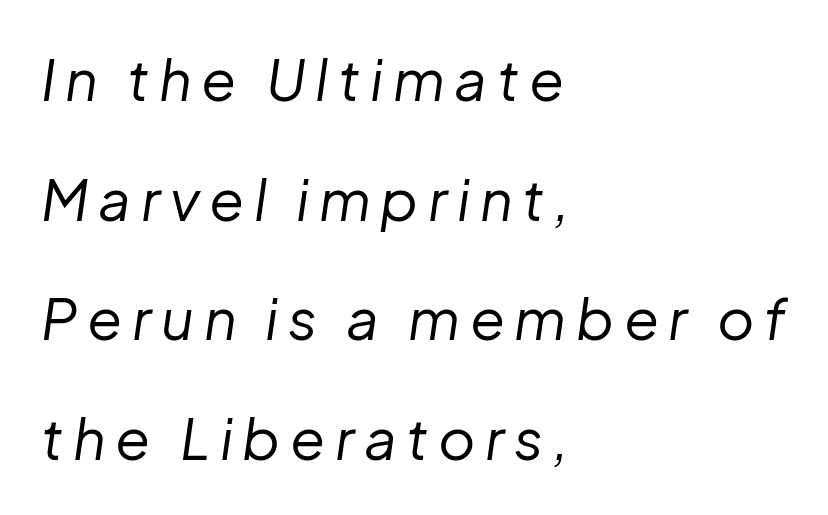
Anything drawn beneath the words? Only blank space. Vertical spacing — loose. A quiet, ordinary-to-light weight characterises the typeface. Yep, that's italic — everything's leaning. Spacing verdict: proportional, widths tailored to each character.
